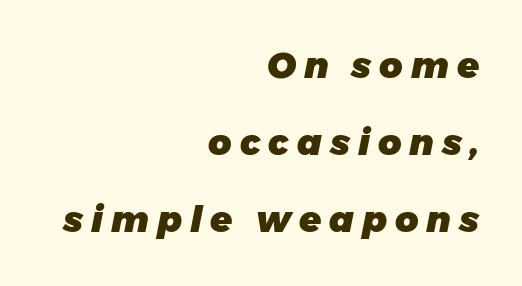
The image shows 36 px heavy type, italic (leaning right); set right-aligned, loose line spacing (2.14x), unusually wide letter spacing (+0.22 em), not underlined; low stroke contrast and a medium x-height.
